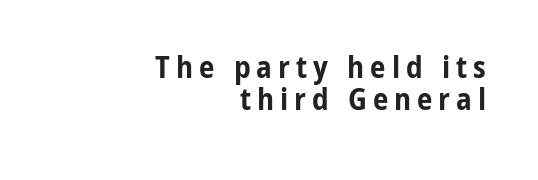
The image shows 31 px bold, condensed sans-serif type, upright; set right-aligned, tight line spacing (1.04x), not underlined; low stroke contrast and a medium x-height.
